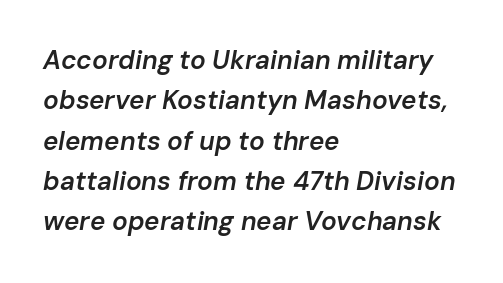
The image shows 26 px text type, italic (leaning right); set left-aligned, normal line spacing (1.55x), normal letter spacing, not underlined.
